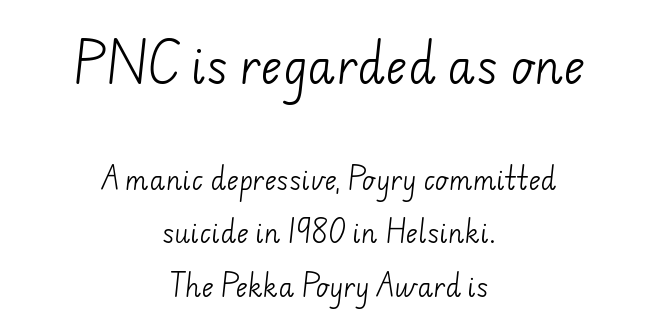
{"serif": "no", "bold": "no", "weight": "light", "width": "normal", "stroke_contrast": "low", "x_height": "small", "monospaced": "no", "underline": "no", "align": "center", "line_spacing": "loose", "line_spacing_ratio": 2.06, "letter_spacing": "normal", "letter_spacing_em": 0.0, "larger_block": "first", "size_ratio": 1.77, "glyph_px": 46}
